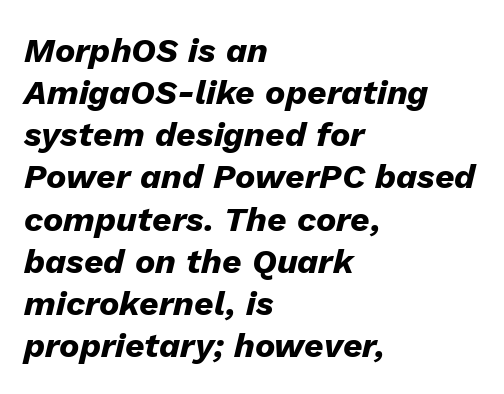
{"italic": "yes", "lean": "right", "slant_degrees": 13, "bold": "yes", "weight": "heavy", "width": "normal", "stroke_contrast": "low", "x_height": "medium", "monospaced": "no", "underline": "no", "align": "left", "line_spacing_ratio": 1.24, "letter_spacing": "normal", "letter_spacing_em": 0.0, "glyph_px": 34}
